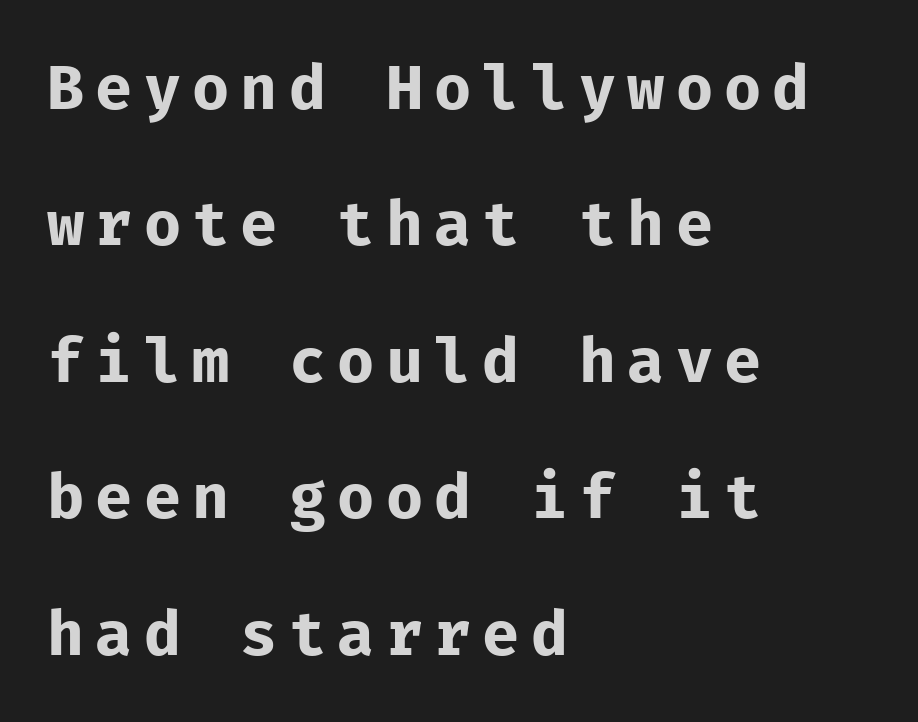
Letterform terminals end flat and unadorned throughout the passage. No chunkiness to these letters — they're not bold. No italicization has been applied; the sample stays upright. The space directly below the letters is spotless. The rag falls on the right side of this text block. Notice the wide empty band between every row — that's loose leading.
